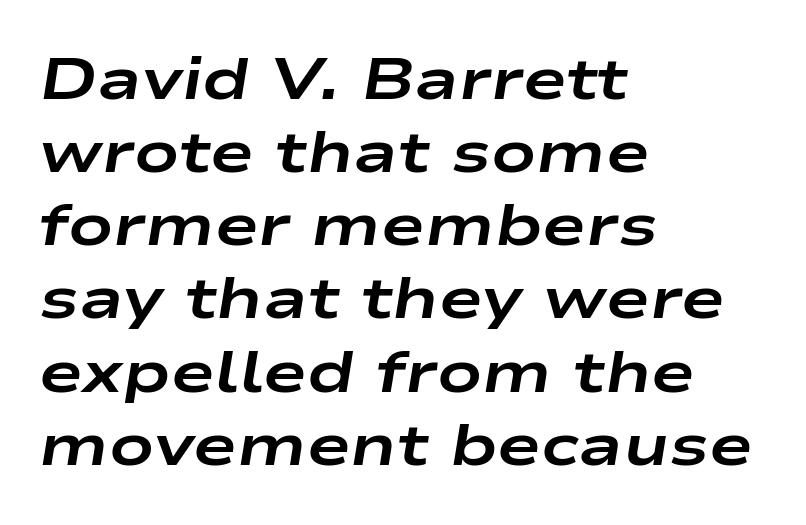
The letters advance in unequal steps, a hallmark of proportional type. Default kerning and tracking; the words read as compact shapes. What weight is shown? A full bold with thick strokes. Glance below the letters and you will spot only blank space.
